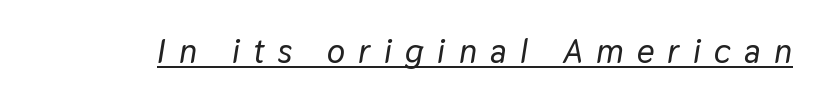
The image shows 34 px text type, italic (leaning right); set unusually wide letter spacing (+0.39 em), underlined; low stroke contrast and a medium x-height.
